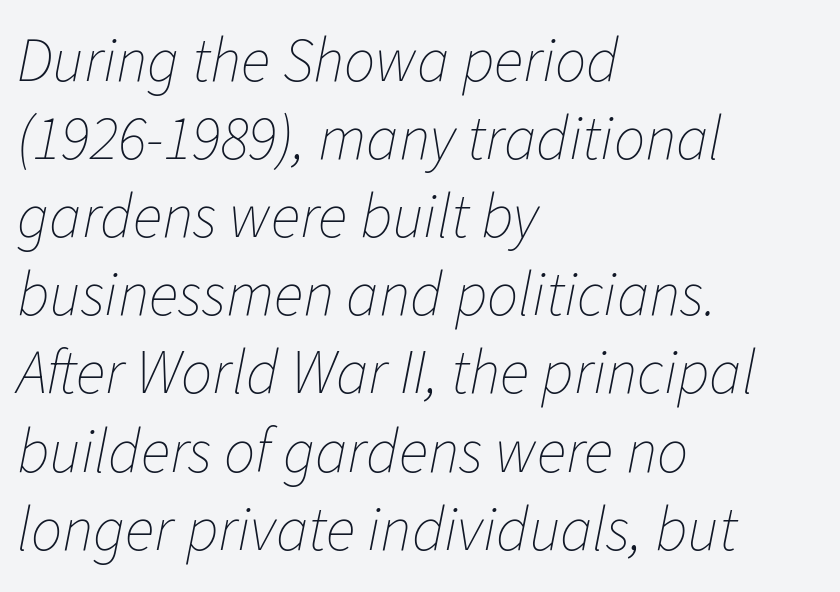
The image shows 62 px thin type, italic (leaning right); set left-aligned, normal line spacing (1.26x), normal letter spacing, not underlined; low stroke contrast and a medium x-height.
